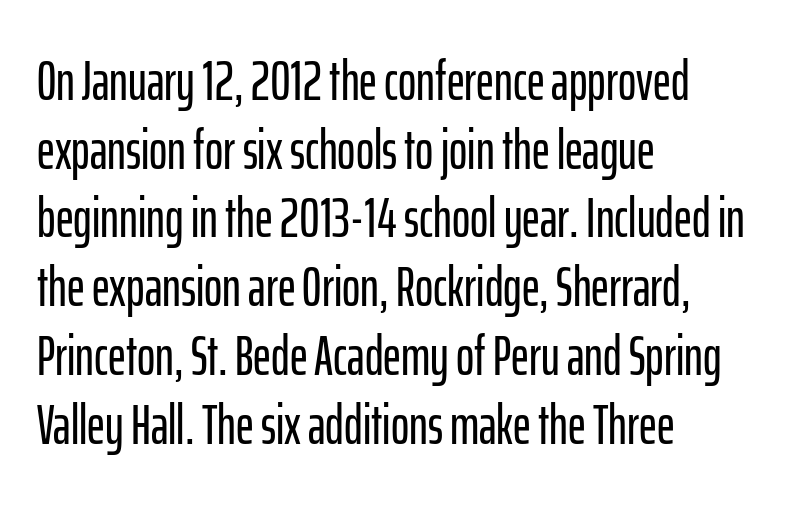
Typeset ragged right — the left edge is the straight one. Letters rest on an invisible, unmarked baseline. Caption: standard tracking, unaltered. How would I describe the line gaps? Plain and ordinary. The font's upright variant was chosen for this text.
